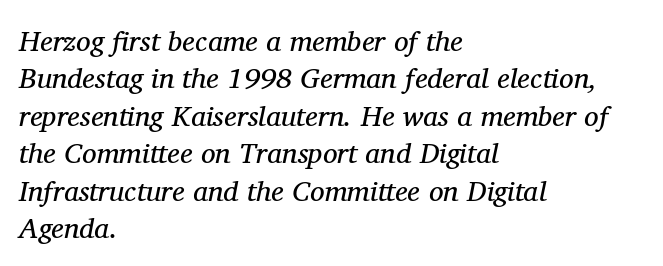
The image shows 29 px regular-weight serif type, italic (leaning right); set left-aligned, normal line spacing (1.29x), normal letter spacing, not underlined; medium stroke contrast and a medium x-height.
